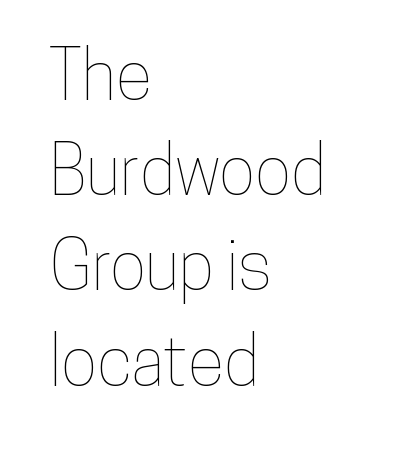
Looks like regular typesetting: each glyph gets only the width it needs. The lines in this sample share a left origin and differ only in where they stop. The axis of the letterforms is exactly vertical. Underlining? Definitely not there. Does the leading feel generous? No, just average.
